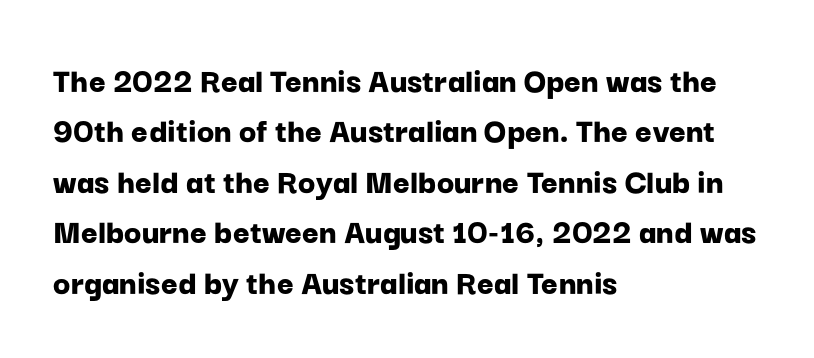
This sample uses plain, unmodified letter spacing. Spacing verdict: proportional, widths tailored to each character. Regarding leading, the lines here are spaced in the standard way. The string is rendered with underlining switched off. A dark, heavy texture on the line: the type is bold.
